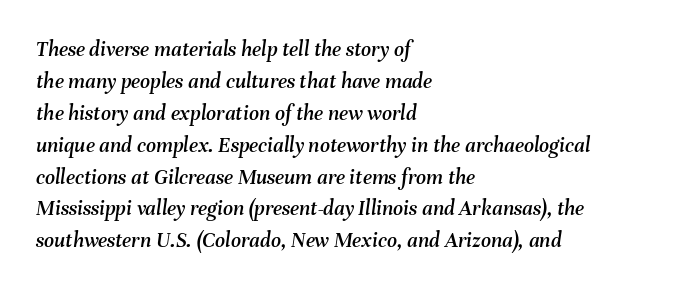
The image shows 22 px text type, italic (leaning right); set left-aligned, normal line spacing (1.45x), normal letter spacing, not underlined.
